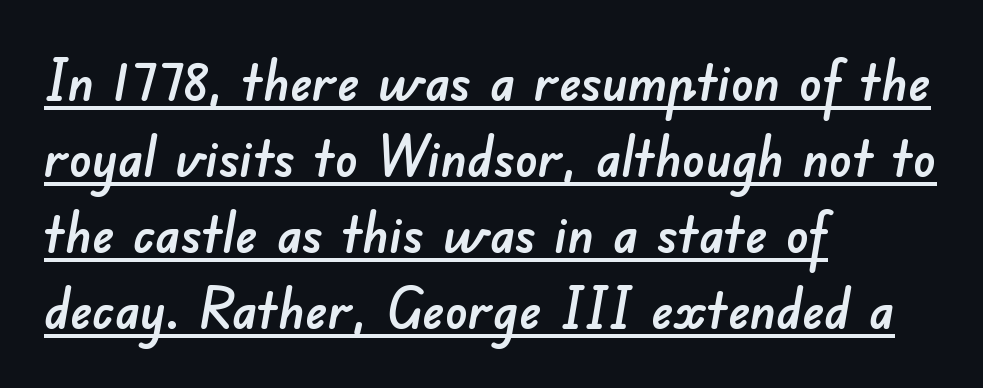
{"serif": "no", "width": "normal", "stroke_contrast": "low", "x_height": "small", "monospaced": "no", "underline": "yes", "align": "left", "line_spacing": "normal", "line_spacing_ratio": 1.36, "letter_spacing": "normal", "letter_spacing_em": 0.0, "glyph_px": 56}
